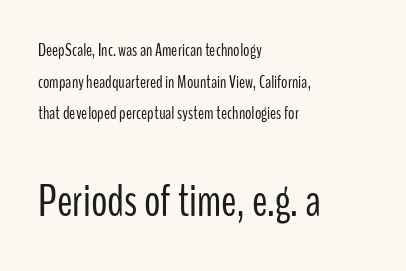
{"serif": "no", "italic": "no", "bold": "no", "weight": "light", "width": "condensed", "stroke_contrast": "low", "x_height": "medium", "monospaced": "no", "underline": "no", "align": "left", "line_spacing_ratio": 1.76, "letter_spacing": "normal", "letter_spacing_em": 0.0, "larger_block": "second", "size_ratio": 2.56, "glyph_px": 46}
